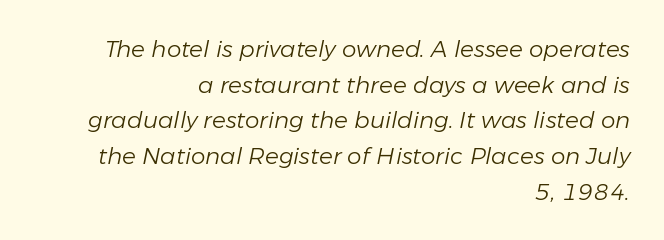
{"italic": "yes", "lean": "right", "slant_degrees": 11, "bold": "no", "underline": "no", "align": "right", "line_spacing": "normal", "line_spacing_ratio": 1.55, "letter_spacing": "normal", "letter_spacing_em": 0.0, "glyph_px": 23}
